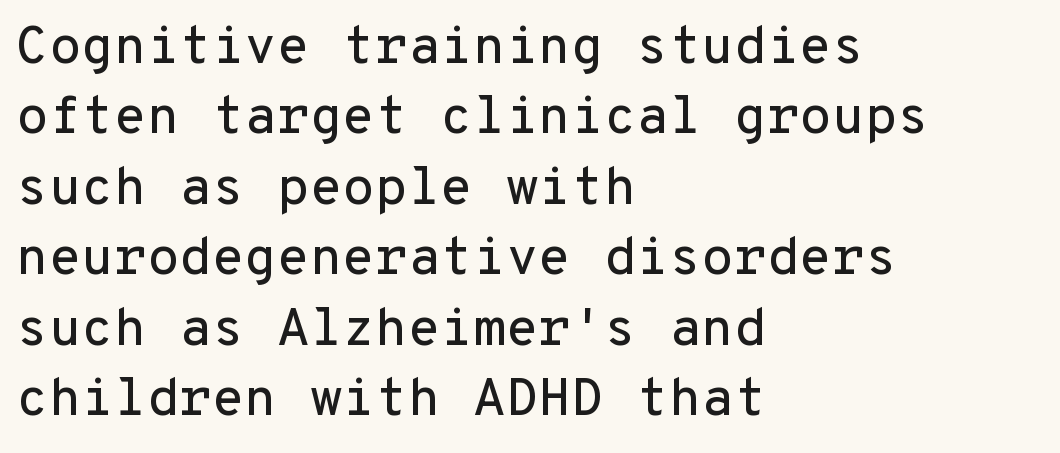
The image shows 53 px sans-serif type, upright, monospaced; set left-aligned, normal line spacing (1.33x), normal letter spacing, not underlined; low stroke contrast and a medium x-height.
